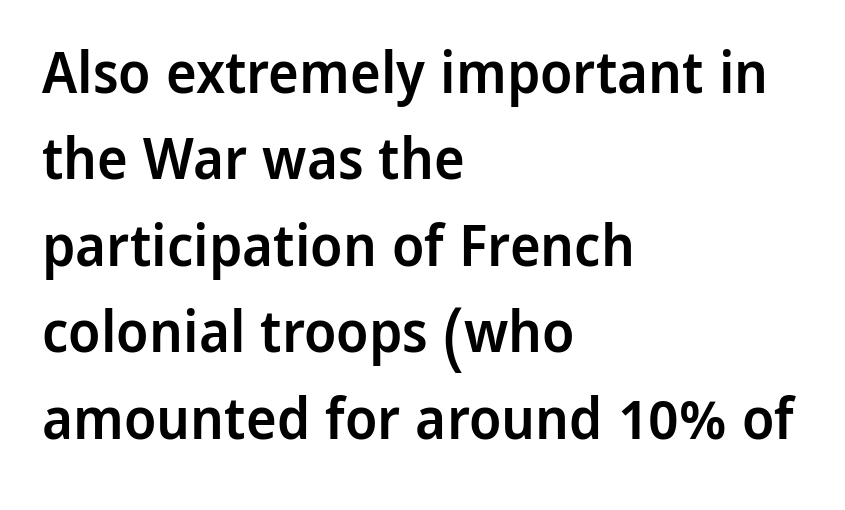
The image shows 58 px semibold sans-serif type, upright; set left-aligned, normal line spacing (1.49x), normal letter spacing, not underlined; low stroke contrast and a medium x-height.
